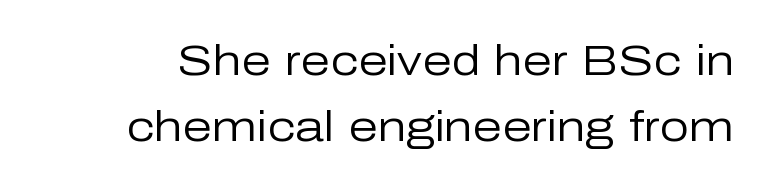
Q: Is the text bold? A: No.
Q: Is the text italic (slanted)? A: No, it is upright.
Q: Is the typeface a serif or a sans-serif typeface? A: Sans-serif.
Q: Is the text underlined? A: No.
Q: Is the spacing between letters normal or unusually wide? A: Normal.
Q: Is the spacing between lines tight, normal or loose? A: Normal.
Q: Width (condensed, normal, or wide)? A: Normal.
Q: Stroke contrast? A: Low.
Q: x-height? A: Medium.
Q: Monospaced? A: No.
